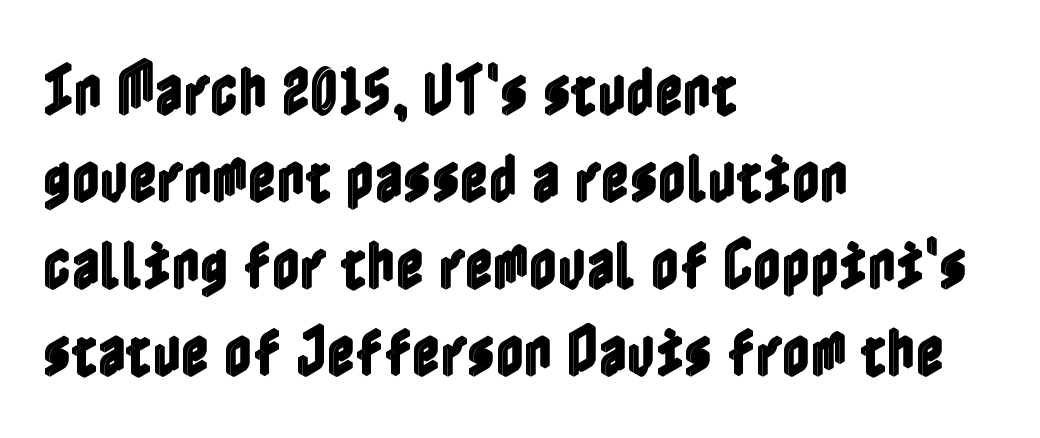
Q: Is the text italic (slanted)? A: No, it is upright.
Q: Is the text underlined? A: No.
Q: How is the paragraph aligned? A: Left-aligned.
Q: Is the spacing between letters normal or unusually wide? A: Normal.
Q: Is the spacing between lines tight, normal or loose? A: Normal.
Q: Width (condensed, normal, or wide)? A: Condensed.
Q: x-height? A: Medium.
